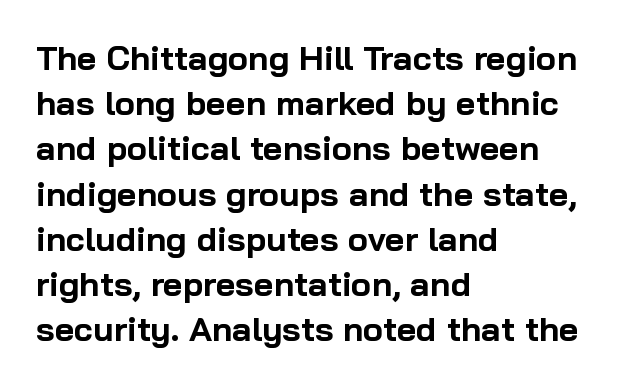
{"serif": "no", "italic": "no", "bold": "yes", "weight": "bold", "width": "normal", "stroke_contrast": "low", "x_height": "medium", "monospaced": "no", "underline": "no", "align": "left", "line_spacing": "normal", "line_spacing_ratio": 1.33, "letter_spacing": "normal", "letter_spacing_em": 0.0, "glyph_px": 34}
